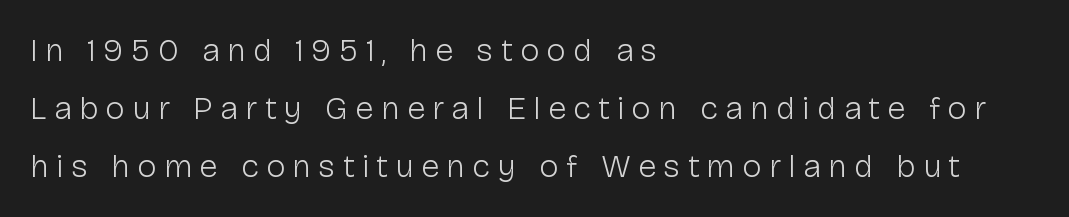
Stems and bowls with no extra thickness — not bold. In terms of letterspacing, this is a distinctly airy, spread setting. The string is rendered with underlining switched off. Font category for this specimen: sans-serif. Is there any slant? The stems are plumb. Every row of glyphs begins at an identical x-position on the left.
